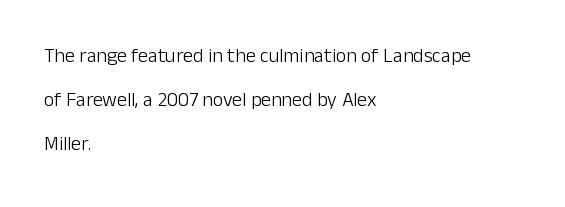
The image shows 20 px text type, upright; set left-aligned, loose line spacing (2.21x), normal letter spacing, not underlined.
